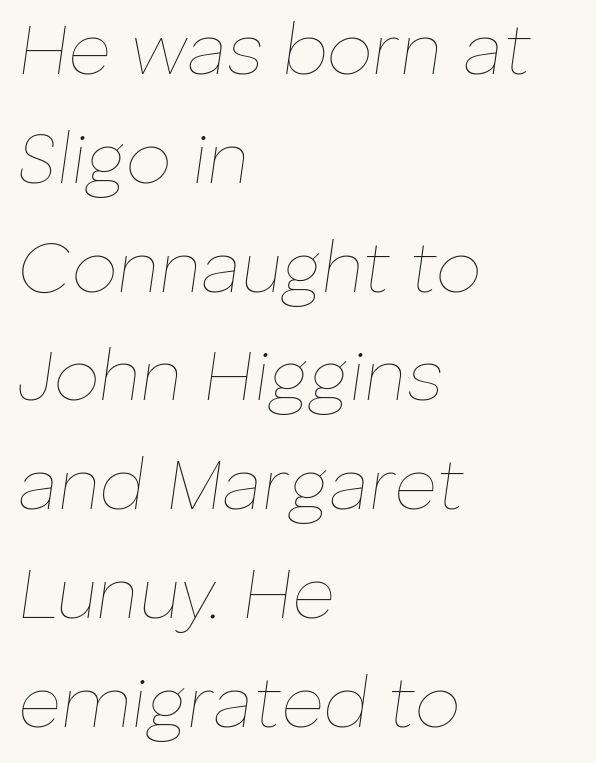
Q: Is the text bold? A: No.
Q: Is the text italic (slanted)? A: Yes, it leans right by about 8 degrees.
Q: Is the text underlined? A: No.
Q: How is the paragraph aligned? A: Left-aligned.
Q: Is the spacing between letters normal or unusually wide? A: Normal.
Q: Is the spacing between lines tight, normal or loose? A: Normal.
Q: Width (condensed, normal, or wide)? A: Normal.
Q: Stroke contrast? A: Low.
Q: x-height? A: Medium.
Q: Monospaced? A: No.
